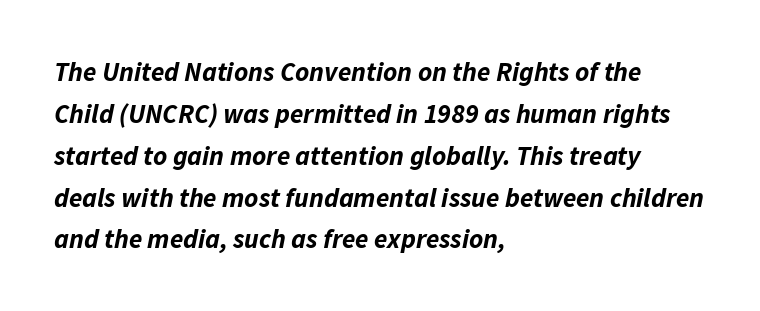
The image shows 27 px bold type, italic (leaning right); set left-aligned, normal line spacing (1.55x), normal letter spacing, not underlined.
